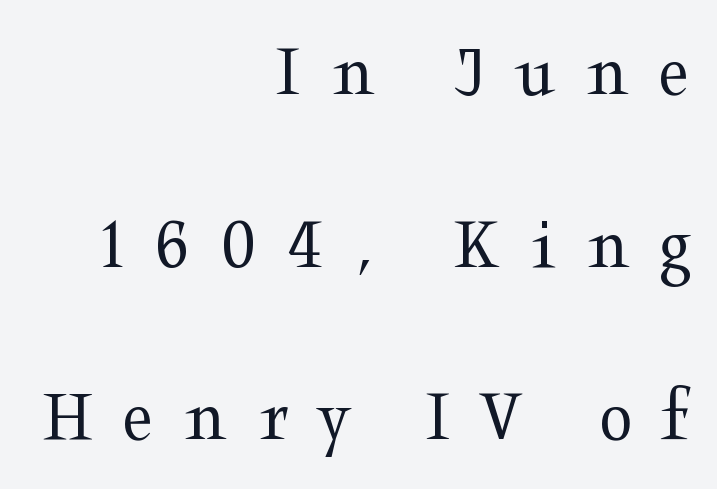
{"serif": "yes", "italic": "no", "bold": "no", "weight": "regular", "width": "wide", "stroke_contrast": "medium", "x_height": "medium", "monospaced": "no", "underline": "no", "align": "right", "line_spacing": "loose", "line_spacing_ratio": 2.27, "letter_spacing": "wide", "letter_spacing_em": 0.4, "glyph_px": 76}
